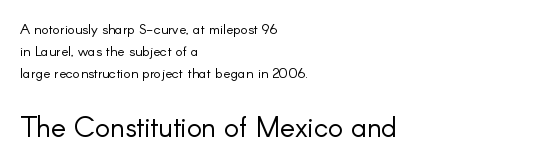
Vertical stems look standard width or narrower in stroke. Letterform terminals end flat and unadorned throughout the passage. The zone under the glyphs is completely vacant. Leftover space on each line is placed entirely after the last word.
